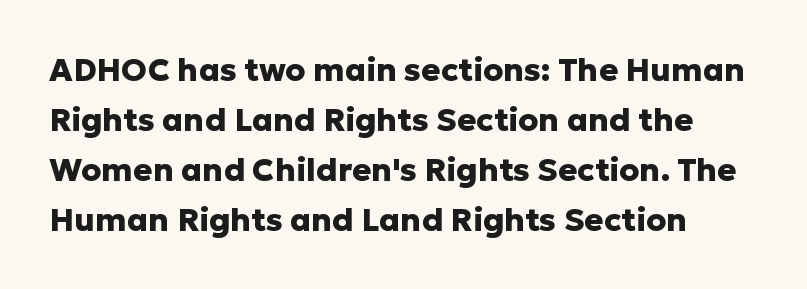
{"serif": "no", "italic": "no", "bold": "yes", "weight": "heavy", "width": "normal", "stroke_contrast": "low", "x_height": "medium", "monospaced": "no", "underline": "no", "line_spacing": "normal", "line_spacing_ratio": 1.56, "letter_spacing": "normal", "letter_spacing_em": 0.0, "glyph_px": 32}
